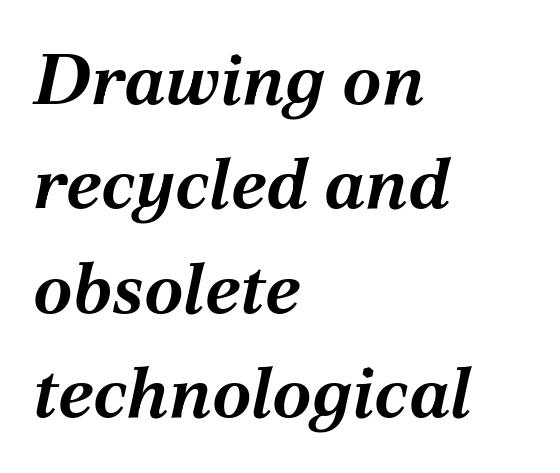
The letters advance in unequal steps, a hallmark of proportional type. The tracking reads as untouched default to a designer's eye. Underline: absent. Each line starts at the same left margin while the right side varies. The letters are bold, with thick, heavy strokes. Regarding leading, the lines here are spaced in the standard way.
